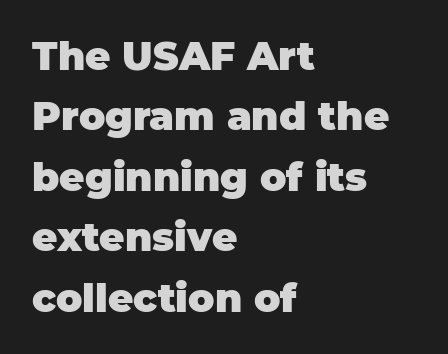
{"serif": "no", "italic": "no", "bold": "yes", "weight": "heavy", "width": "normal", "stroke_contrast": "low", "x_height": "large", "monospaced": "no", "underline": "no", "align": "left", "line_spacing": "normal", "line_spacing_ratio": 1.55, "letter_spacing": "normal", "letter_spacing_em": 0.0, "glyph_px": 39}
